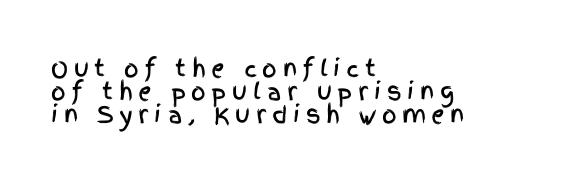
Typeset ragged right — the left edge is the straight one. Quick note: underline off. The gaps between neighbouring characters are conspicuously large. A typesetter would call this leading minimal, almost set solid. Every character sits straight up, as roman type does.
